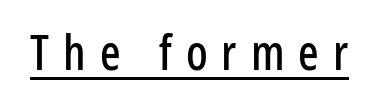
Q: Is the text italic (slanted)? A: No, it is upright.
Q: Is the typeface a serif or a sans-serif typeface? A: Sans-serif.
Q: Is the text underlined? A: Yes.
Q: Is the spacing between letters normal or unusually wide? A: Unusually wide.
Q: Width (condensed, normal, or wide)? A: Condensed.
Q: Stroke contrast? A: Low.
Q: x-height? A: Medium.
Q: Monospaced? A: No.
